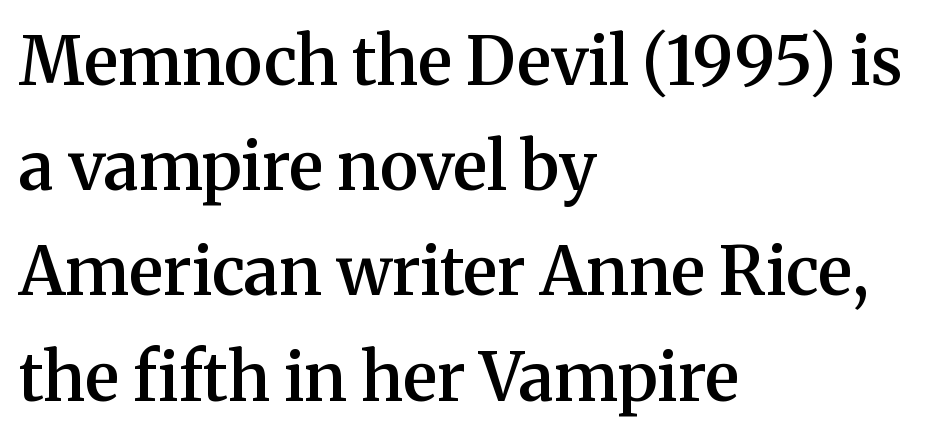
Teacher's note: observe the even left margin — that is flush-left alignment. You can tell from the footed stems that serif type was used. Default kerning and tracking; the words read as compact shapes. Posture: upright roman. Slightly chunky letters — semibold, I'd say, not full bold. Character widths vary here, with narrow letters taking less room than wide ones.
